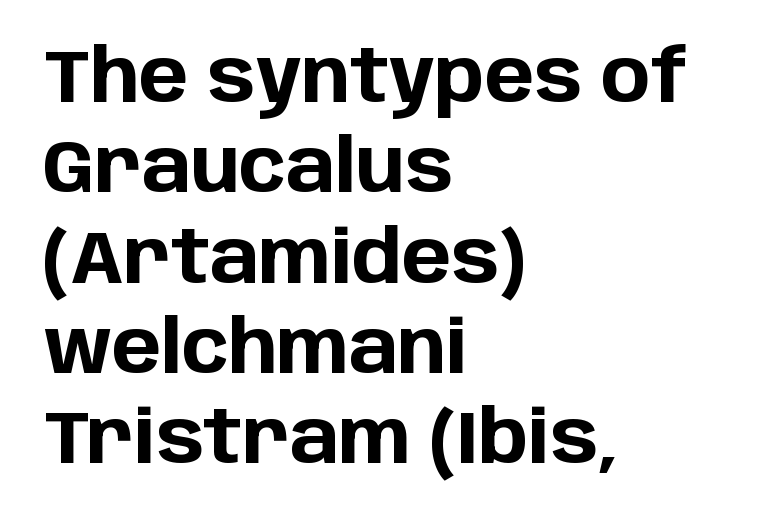
Q: Is the text bold? A: Yes.
Q: Is the text italic (slanted)? A: No, it is upright.
Q: Is the typeface a serif or a sans-serif typeface? A: Sans-serif.
Q: Is the text underlined? A: No.
Q: How is the paragraph aligned? A: Left-aligned.
Q: Is the spacing between letters normal or unusually wide? A: Normal.
Q: Width (condensed, normal, or wide)? A: Normal.
Q: Stroke contrast? A: Low.
Q: x-height? A: Large.
Q: Monospaced? A: No.
